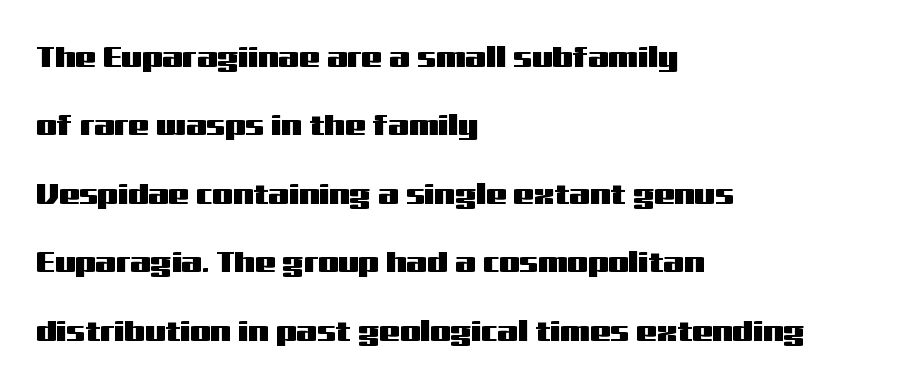
Q: Is the text italic (slanted)? A: No, it is upright.
Q: Is the typeface a serif or a sans-serif typeface? A: Sans-serif.
Q: Is the text underlined? A: No.
Q: How is the paragraph aligned? A: Left-aligned.
Q: Is the spacing between letters normal or unusually wide? A: Normal.
Q: Is the spacing between lines tight, normal or loose? A: Loose.
Q: Width (condensed, normal, or wide)? A: Wide.
Q: Stroke contrast? A: Medium.
Q: x-height? A: Medium.
Q: Monospaced? A: No.
